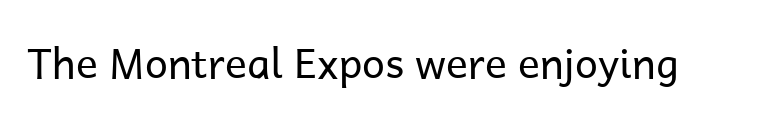
The image shows 41 px regular-weight sans-serif type, upright; set normal letter spacing, not underlined; low stroke contrast and a medium x-height.
